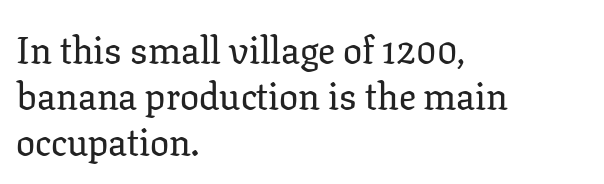
Q: Is the text italic (slanted)? A: No, it is upright.
Q: Is the typeface a serif or a sans-serif typeface? A: Serif.
Q: Is the text underlined? A: No.
Q: How is the paragraph aligned? A: Left-aligned.
Q: Is the spacing between letters normal or unusually wide? A: Normal.
Q: Width (condensed, normal, or wide)? A: Normal.
Q: Stroke contrast? A: Low.
Q: x-height? A: Medium.
Q: Monospaced? A: No.
